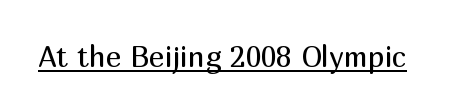
Q: Is the text bold? A: No.
Q: Is the text italic (slanted)? A: No, it is upright.
Q: Is the typeface a serif or a sans-serif typeface? A: Sans-serif.
Q: Is the text underlined? A: Yes.
Q: Is the spacing between letters normal or unusually wide? A: Normal.
Q: Width (condensed, normal, or wide)? A: Normal.
Q: Stroke contrast? A: Medium.
Q: x-height? A: Medium.
Q: Monospaced? A: No.
